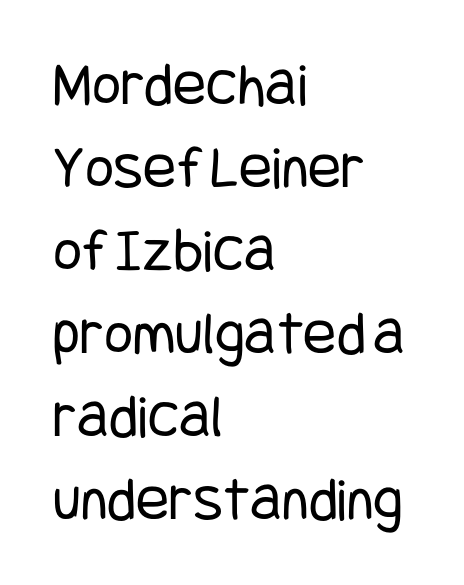
{"serif": "no", "italic": "no", "bold": "no", "weight": "regular", "width": "condensed", "stroke_contrast": "low", "x_height": "large", "underline": "no", "align": "left", "line_spacing": "normal", "line_spacing_ratio": 1.34, "letter_spacing": "normal", "letter_spacing_em": 0.0, "glyph_px": 62}
